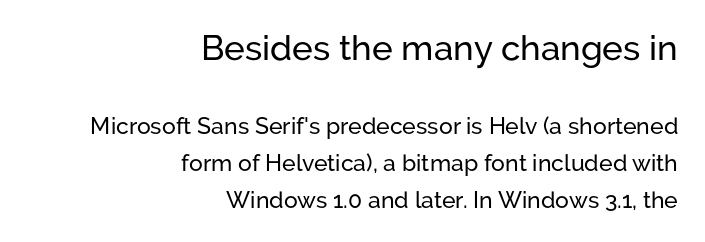
{"serif": "no", "italic": "no", "width": "normal", "stroke_contrast": "low", "x_height": "medium", "monospaced": "no", "underline": "no", "align": "right", "line_spacing": "normal", "line_spacing_ratio": 1.62, "letter_spacing": "normal", "letter_spacing_em": 0.0, "larger_block": "first", "size_ratio": 1.52, "glyph_px": 35}
